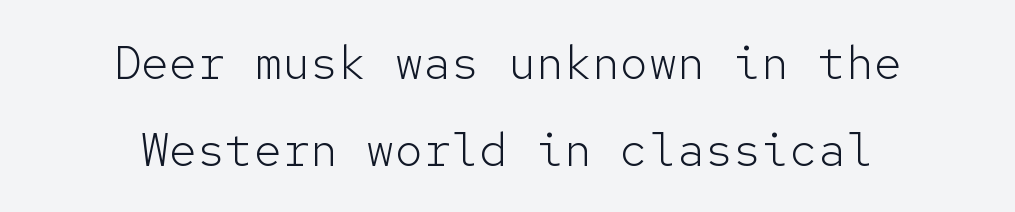
The image shows 47 px light sans-serif type, upright, monospaced; set centered, line spacing 1.85x, normal letter spacing, not underlined; low stroke contrast and a medium x-height.
